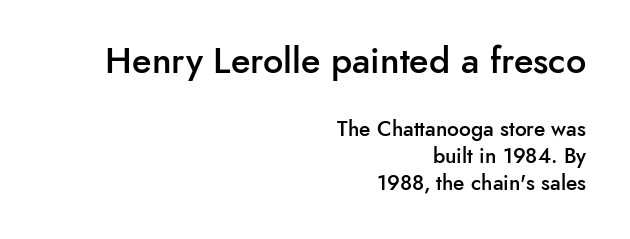
Q: Is the text bold? A: Semi-bold.
Q: Is the text italic (slanted)? A: No, it is upright.
Q: Is the typeface a serif or a sans-serif typeface? A: Sans-serif.
Q: Is the text underlined? A: No.
Q: How is the paragraph aligned? A: Right-aligned.
Q: Is the spacing between letters normal or unusually wide? A: Normal.
Q: Is the spacing between lines tight, normal or loose? A: Normal.
Q: Which block of text is set in a larger size, the first (top) or the second (bottom)? A: The first (top) one.
Q: Width (condensed, normal, or wide)? A: Normal.
Q: Stroke contrast? A: Low.
Q: x-height? A: Small.
Q: Monospaced? A: No.
